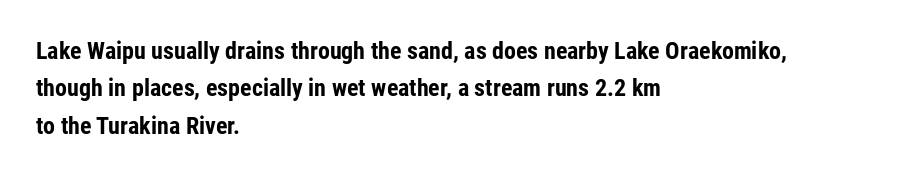
{"italic": "no", "bold": "yes", "underline": "no", "align": "left", "line_spacing": "normal", "line_spacing_ratio": 1.56, "letter_spacing": "normal", "letter_spacing_em": 0.0, "glyph_px": 24}
